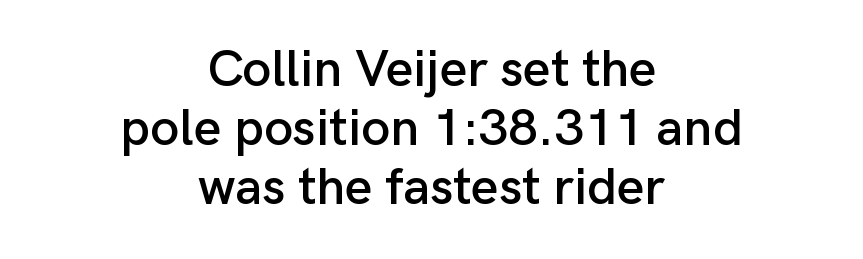
The image shows 52 px sans-serif type, upright; set centered, tight line spacing (1.13x), normal letter spacing, not underlined; low stroke contrast and a medium x-height.
